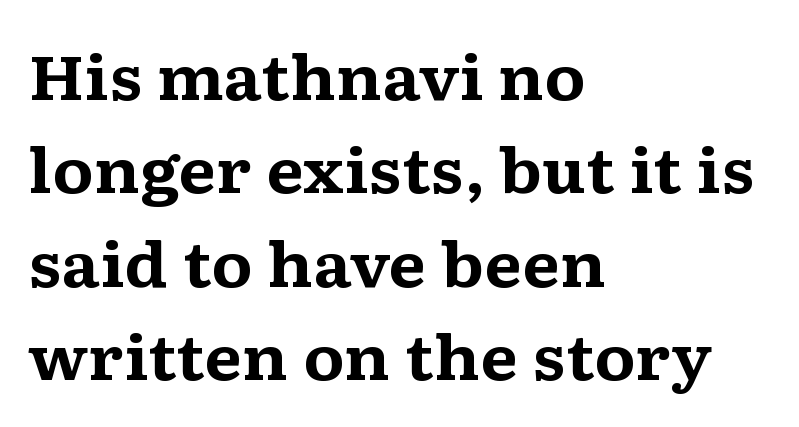
The image shows 61 px bold, wide serif type, upright; set left-aligned, normal line spacing (1.53x), normal letter spacing, not underlined; medium stroke contrast and a medium x-height.
